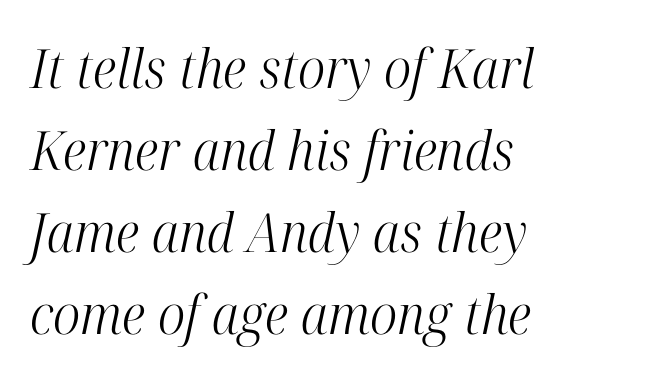
The image shows 54 px light, condensed serif type, italic (leaning right); set left-aligned, normal line spacing (1.52x), normal letter spacing, not underlined; high stroke contrast and a medium x-height.
